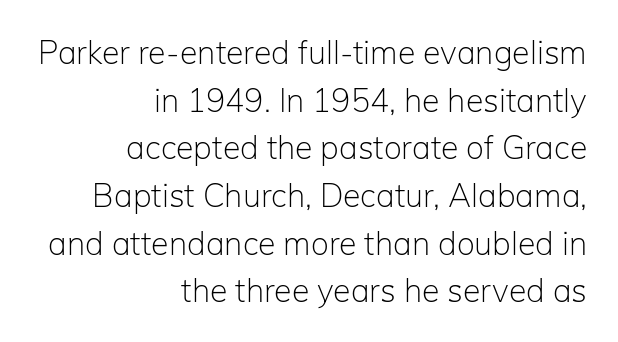
Honestly, the row spacing looks completely unremarkable. In terms of letterform style, serifs are entirely absent. These lines were composed using upright roman letters. Look at the tracking — it's just the regular setting, nothing added. Proportional: the letters do not fall into vertical columns.
